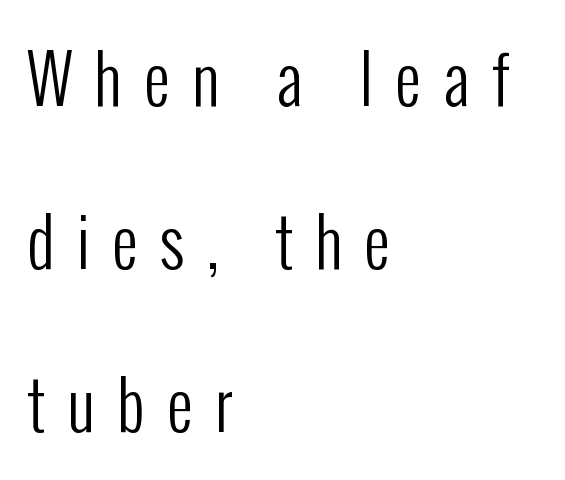
{"serif": "no", "italic": "no", "bold": "no", "weight": "regular", "width": "condensed", "stroke_contrast": "low", "x_height": "medium", "monospaced": "no", "underline": "no", "align": "left", "line_spacing": "loose", "line_spacing_ratio": 2.47, "letter_spacing": "wide", "letter_spacing_em": 0.33, "glyph_px": 66}
